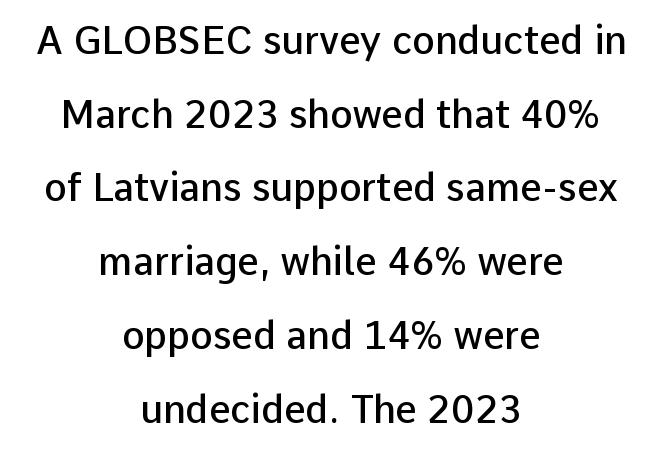
Designer's note — italics off, roman on. The strokes are fattened partway — semibold, not bold. The text was rendered using a sans face with plain stroke endings. Summary of vertical rhythm: relaxed, with wide interline spacing. Each row of text sits above clean, open space. The rendering positions every line midway between the sides.
